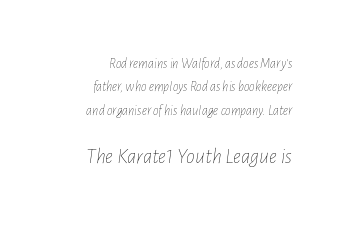
Check under the words: just untouched page. Letters have the restrained weight of plain body copy at most. Character size in the trailing block exceeds that of the leading block. Students, note that the glyphs here touch the page at normal intervals. Normally led — the rows are evenly, conventionally spaced.
